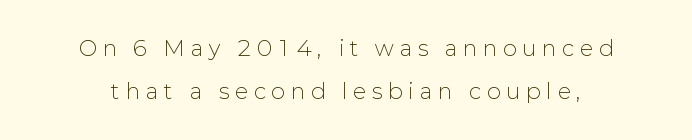
The image shows 21 px text type, upright; set loose line spacing (2.06x), unusually wide letter spacing (+0.29 em), not underlined.
